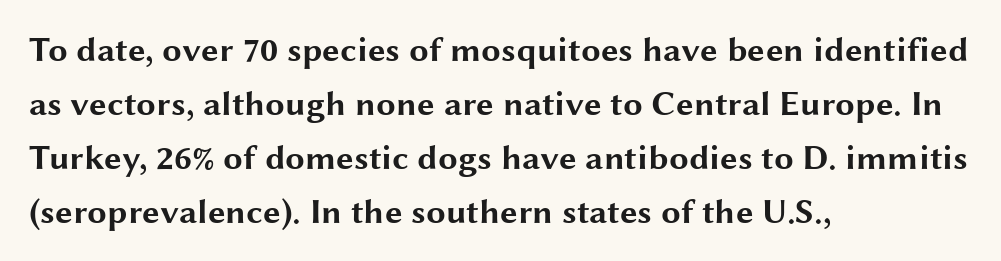
Q: Is the text bold? A: Yes.
Q: Is the text italic (slanted)? A: No, it is upright.
Q: Is the typeface a serif or a sans-serif typeface? A: Sans-serif.
Q: Is the text underlined? A: No.
Q: How is the paragraph aligned? A: Left-aligned.
Q: Is the spacing between letters normal or unusually wide? A: Normal.
Q: Is the spacing between lines tight, normal or loose? A: Normal.
Q: Width (condensed, normal, or wide)? A: Wide.
Q: Stroke contrast? A: Medium.
Q: x-height? A: Medium.
Q: Monospaced? A: No.
